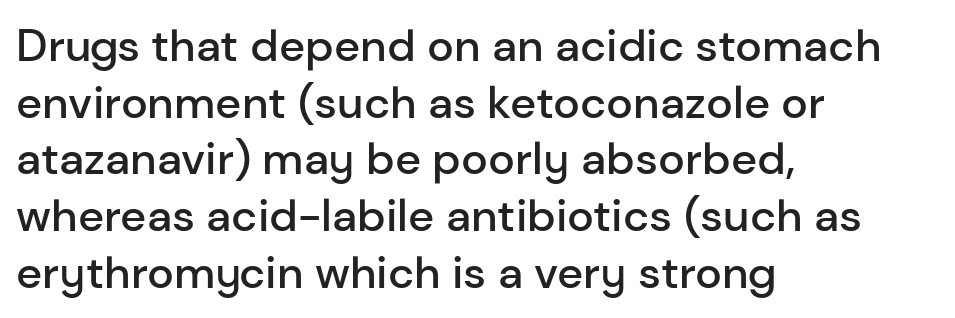
Anything drawn beneath the words? Only blank space. Italic: no, the glyphs are upright roman. The letters are semibold — heavier than regular but short of a full bold. Here the designer chose a conventional face with non-uniform glyph widths. The rows are spaced the way most documents space them. The compositor pushed each line to the left boundary.
